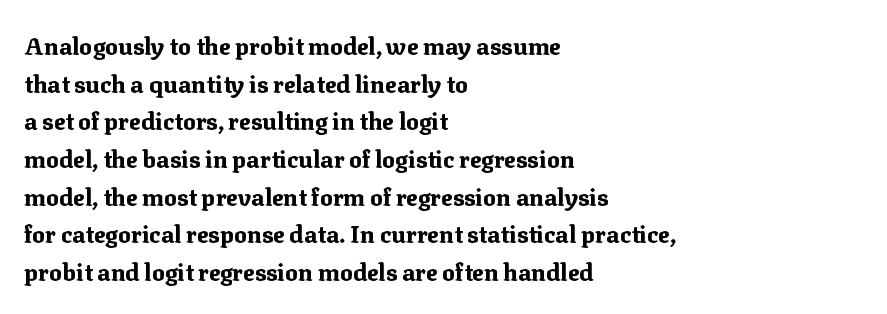
{"italic": "no", "bold": "yes", "underline": "no", "align": "left", "line_spacing": "normal", "line_spacing_ratio": 1.57, "letter_spacing": "normal", "letter_spacing_em": 0.0, "glyph_px": 24}
